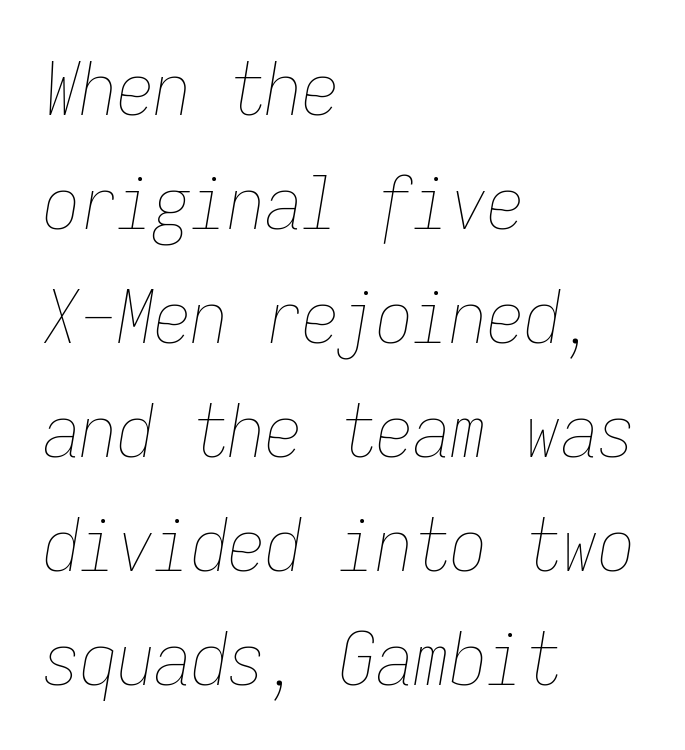
The image shows 74 px thin, condensed type, italic (leaning right), monospaced; set left-aligned, normal line spacing (1.54x), normal letter spacing, not underlined; low stroke contrast and a medium x-height.
